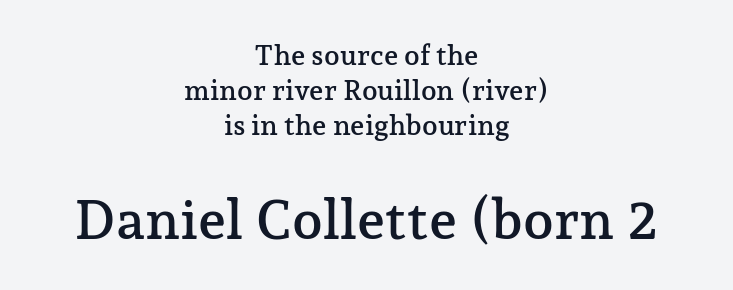
Q: Is the text italic (slanted)? A: No, it is upright.
Q: Is the typeface a serif or a sans-serif typeface? A: Serif.
Q: Is the text underlined? A: No.
Q: How is the paragraph aligned? A: Centered.
Q: Is the spacing between letters normal or unusually wide? A: Normal.
Q: Is the spacing between lines tight, normal or loose? A: Normal.
Q: Which block of text is set in a larger size, the first (top) or the second (bottom)? A: The second (bottom) one.
Q: Width (condensed, normal, or wide)? A: Normal.
Q: Stroke contrast? A: Low.
Q: x-height? A: Medium.
Q: Monospaced? A: No.
